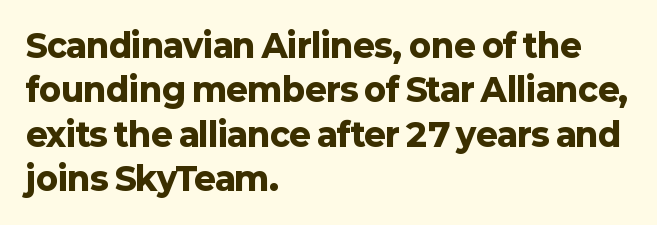
{"serif": "no", "italic": "no", "bold": "yes", "weight": "heavy", "width": "normal", "stroke_contrast": "low", "x_height": "medium", "monospaced": "no", "underline": "no", "align": "left", "line_spacing": "normal", "line_spacing_ratio": 1.39, "letter_spacing": "normal", "letter_spacing_em": 0.0, "glyph_px": 32}
